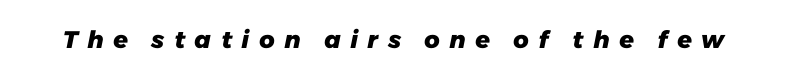
Q: Is the text bold? A: Yes.
Q: Is the text underlined? A: No.
Q: Is the spacing between letters normal or unusually wide? A: Unusually wide.
